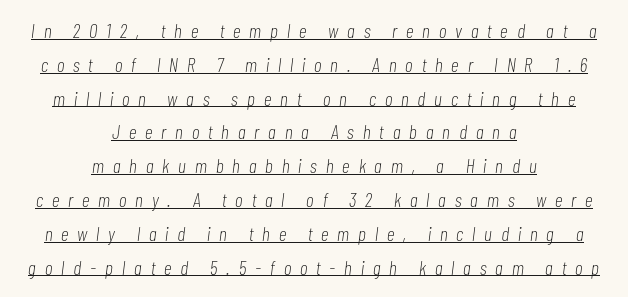
Compared with a typical body face, this is equally light or lighter still. The gaps between neighbouring characters are conspicuously large. A centered setting, common on invitations and titles, is used for this passage. Beneath each row of characters lies a ruled line. Notice how the stems are inclined rather than vertical — that's the hallmark of italics.
